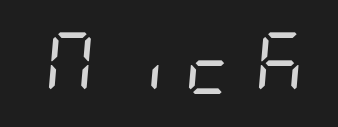
{"italic": "yes", "lean": "right", "slant_degrees": 5, "bold": "no", "weight": "regular", "width": "condensed", "stroke_contrast": "low", "x_height": "large", "underline": "no", "letter_spacing": "wide", "letter_spacing_em": 0.33, "glyph_px": 61}
